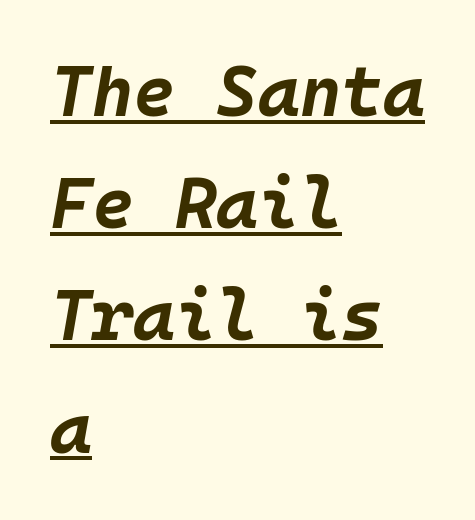
Q: Is the text bold? A: Yes.
Q: Is the text italic (slanted)? A: Yes, it leans right by about 10 degrees.
Q: Is the text underlined? A: Yes.
Q: How is the paragraph aligned? A: Left-aligned.
Q: Is the spacing between letters normal or unusually wide? A: Normal.
Q: Is the spacing between lines tight, normal or loose? A: Normal.
Q: Width (condensed, normal, or wide)? A: Normal.
Q: Stroke contrast? A: Low.
Q: x-height? A: Large.
Q: Monospaced? A: Yes.
